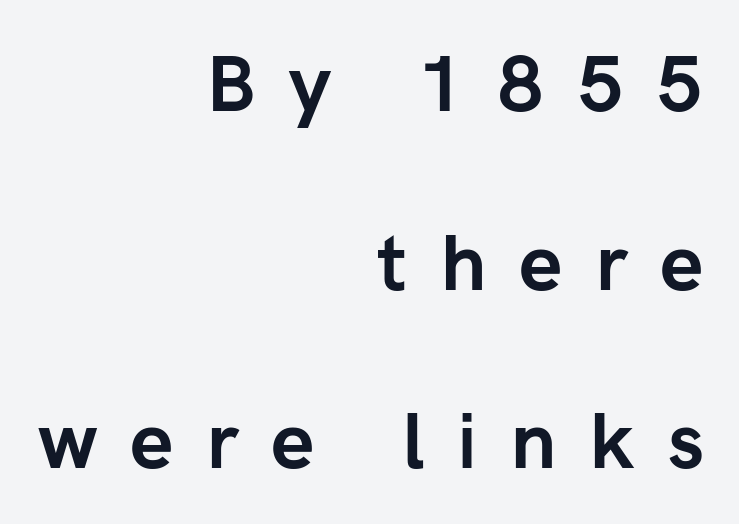
{"serif": "no", "italic": "no", "bold": "yes", "weight": "semibold", "width": "normal", "stroke_contrast": "low", "x_height": "medium", "monospaced": "no", "underline": "no", "align": "right", "line_spacing": "loose", "line_spacing_ratio": 2.29, "letter_spacing": "wide", "letter_spacing_em": 0.42, "glyph_px": 78}
